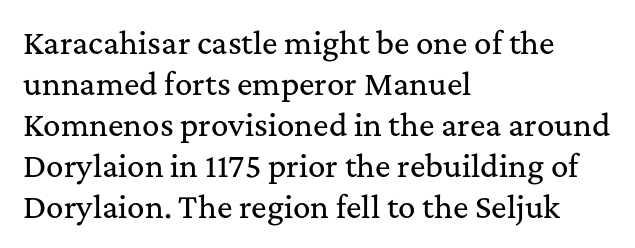
{"serif": "yes", "italic": "no", "width": "normal", "stroke_contrast": "medium", "x_height": "medium", "monospaced": "no", "underline": "no", "align": "left", "line_spacing": "normal", "line_spacing_ratio": 1.41, "letter_spacing": "normal", "letter_spacing_em": 0.0, "glyph_px": 29}
